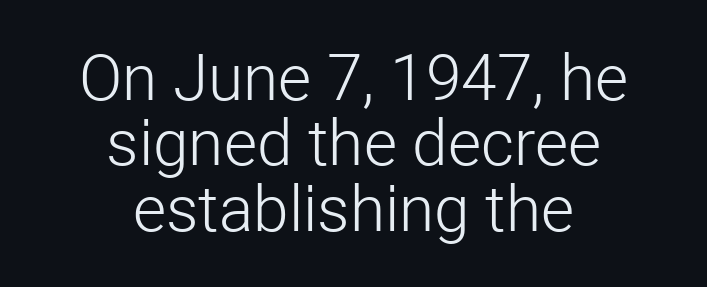
{"serif": "no", "italic": "no", "bold": "no", "weight": "light", "width": "normal", "stroke_contrast": "low", "x_height": "medium", "monospaced": "no", "underline": "no", "align": "center", "line_spacing": "tight", "line_spacing_ratio": 1.02, "letter_spacing": "normal", "letter_spacing_em": 0.0, "glyph_px": 64}
